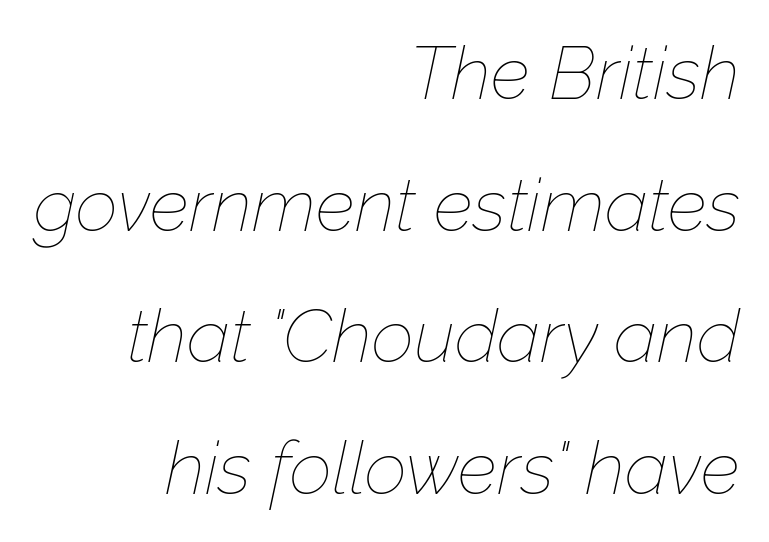
Descenders are the only things crossing below the line. These lines are rendered in a variable-pitch font. The compositor pushed each line to the right boundary. Each stroke keeps to a modest, everyday thickness or less. The horizontal fit of the characters is conventional and even. Tall strokes in this sample are angled rather than plumb.
